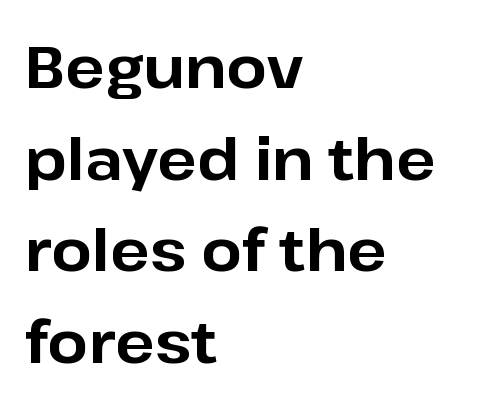
Q: Is the text bold? A: Yes.
Q: Is the text italic (slanted)? A: No, it is upright.
Q: Is the typeface a serif or a sans-serif typeface? A: Sans-serif.
Q: Is the text underlined? A: No.
Q: How is the paragraph aligned? A: Left-aligned.
Q: Is the spacing between letters normal or unusually wide? A: Normal.
Q: Is the spacing between lines tight, normal or loose? A: Normal.
Q: Width (condensed, normal, or wide)? A: Normal.
Q: Stroke contrast? A: Low.
Q: x-height? A: Medium.
Q: Monospaced? A: No.
